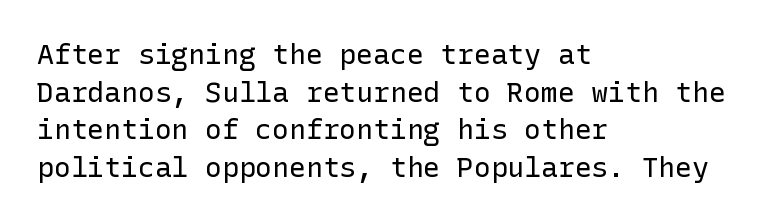
The image shows 28 px regular-weight sans-serif type, upright; set left-aligned, normal line spacing (1.34x), normal letter spacing, not underlined; low stroke contrast and a medium x-height.
